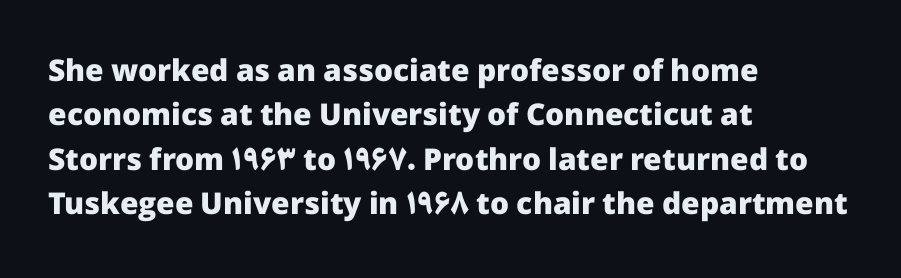
Q: Is the text bold? A: Yes.
Q: Is the text italic (slanted)? A: No, it is upright.
Q: Is the typeface a serif or a sans-serif typeface? A: Sans-serif.
Q: Is the text underlined? A: No.
Q: How is the paragraph aligned? A: Left-aligned.
Q: Is the spacing between letters normal or unusually wide? A: Normal.
Q: Is the spacing between lines tight, normal or loose? A: Normal.
Q: Width (condensed, normal, or wide)? A: Normal.
Q: Stroke contrast? A: Low.
Q: x-height? A: Medium.
Q: Monospaced? A: No.
